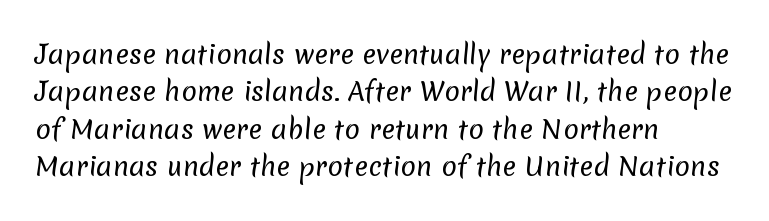
Is the letter spacing exaggerated? No — it looks like the ordinary default. Horizontal bands of white between lines are of average thickness. Underline: absent. Nothing heavy about these letters — not bold at all. The paragraph has a hard left edge and a soft right edge.
